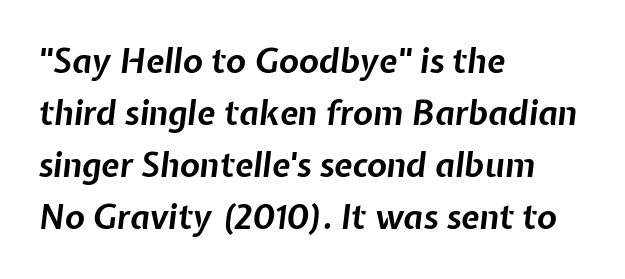
Q: Is the text bold? A: Yes.
Q: Is the text italic (slanted)? A: Yes, it leans right by about 7 degrees.
Q: Is the text underlined? A: No.
Q: How is the paragraph aligned? A: Left-aligned.
Q: Is the spacing between letters normal or unusually wide? A: Normal.
Q: Is the spacing between lines tight, normal or loose? A: Normal.
Q: Width (condensed, normal, or wide)? A: Normal.
Q: Stroke contrast? A: Low.
Q: x-height? A: Medium.
Q: Monospaced? A: No.
